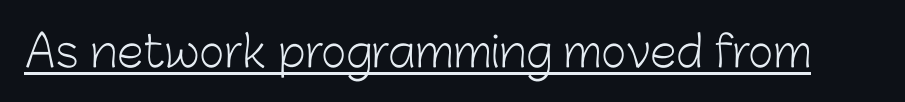
The image shows 43 px light sans-serif type, upright; set normal letter spacing, underlined; low stroke contrast and a medium x-height.
